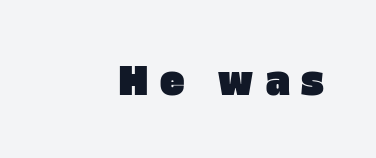
The image shows 37 px sans-serif type; set unusually wide letter spacing (+0.33 em), not underlined; low stroke contrast and a large x-height.
